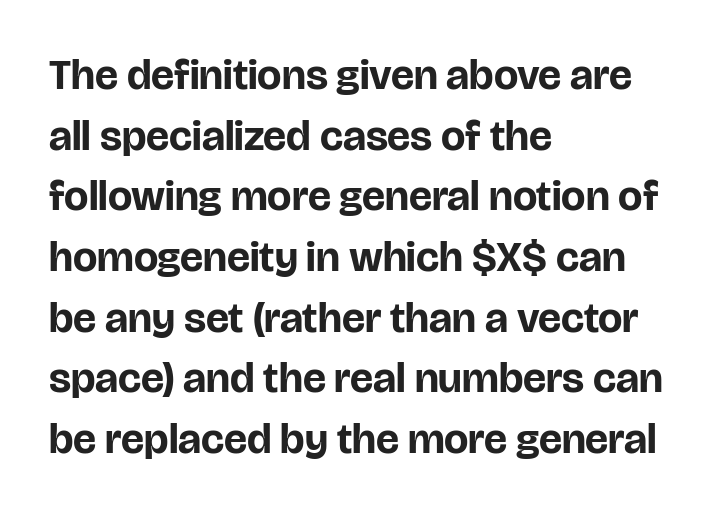
{"serif": "no", "italic": "no", "bold": "yes", "weight": "bold", "width": "normal", "stroke_contrast": "low", "x_height": "large", "monospaced": "no", "underline": "no", "align": "left", "line_spacing": "normal", "line_spacing_ratio": 1.41, "letter_spacing": "normal", "letter_spacing_em": 0.0, "glyph_px": 43}
